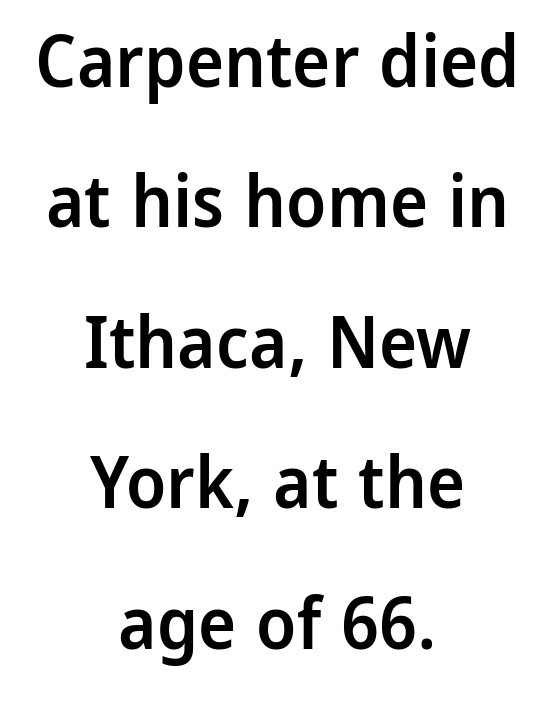
{"serif": "no", "italic": "no", "bold": "semi", "weight": "semibold", "width": "normal", "stroke_contrast": "low", "x_height": "medium", "monospaced": "no", "underline": "no", "align": "center", "line_spacing": "loose", "line_spacing_ratio": 1.95, "letter_spacing": "normal", "letter_spacing_em": 0.0, "glyph_px": 72}
